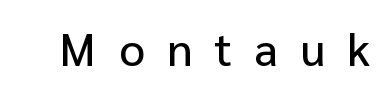
Regarding serifs, this sample does without them. Decoration check: the copy has no underline. Substantial extra tracking has been applied to these lines. Each letter keeps its own natural width here, so spacing adapts to shape. The letters stand straight up with perfectly vertical stems.
